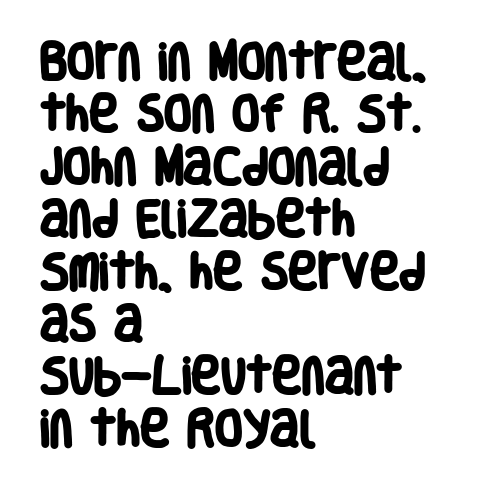
The image shows 40 px heavy, condensed sans-serif type; set left-aligned, normal line spacing (1.31x), normal letter spacing, not underlined; low stroke contrast and a large x-height.
